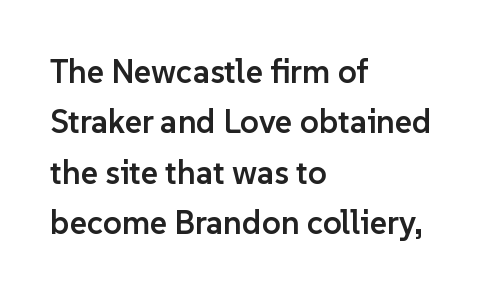
Q: Is the text bold? A: Semi-bold.
Q: Is the text italic (slanted)? A: No, it is upright.
Q: Is the typeface a serif or a sans-serif typeface? A: Sans-serif.
Q: Is the text underlined? A: No.
Q: How is the paragraph aligned? A: Left-aligned.
Q: Is the spacing between letters normal or unusually wide? A: Normal.
Q: Is the spacing between lines tight, normal or loose? A: Normal.
Q: Width (condensed, normal, or wide)? A: Normal.
Q: Stroke contrast? A: Low.
Q: x-height? A: Medium.
Q: Monospaced? A: No.
